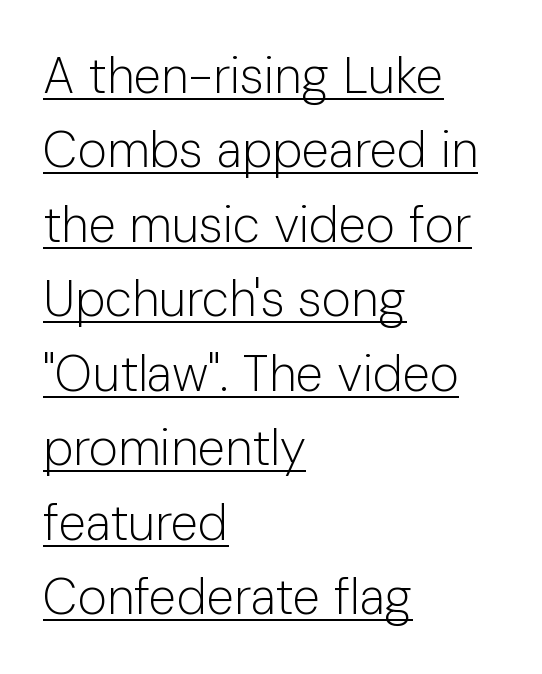
Q: Is the text bold? A: No.
Q: Is the text italic (slanted)? A: No, it is upright.
Q: Is the typeface a serif or a sans-serif typeface? A: Sans-serif.
Q: Is the text underlined? A: Yes.
Q: How is the paragraph aligned? A: Left-aligned.
Q: Is the spacing between letters normal or unusually wide? A: Normal.
Q: Is the spacing between lines tight, normal or loose? A: Normal.
Q: Width (condensed, normal, or wide)? A: Normal.
Q: Stroke contrast? A: Low.
Q: x-height? A: Medium.
Q: Monospaced? A: No.
